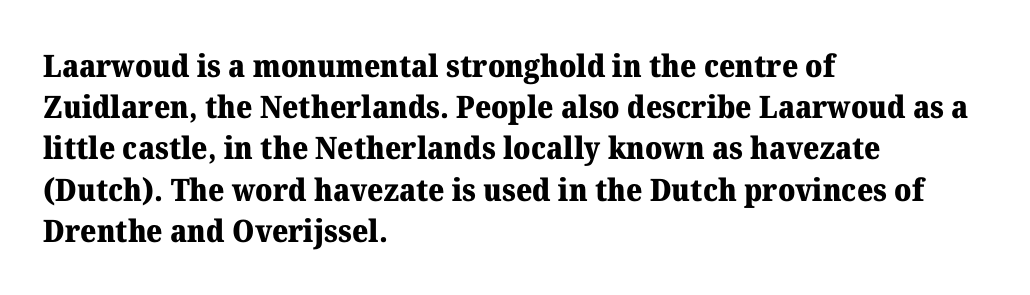
The image shows 31 px heavy serif type, upright; set left-aligned, normal line spacing (1.33x), normal letter spacing, not underlined; medium stroke contrast and a medium x-height.
